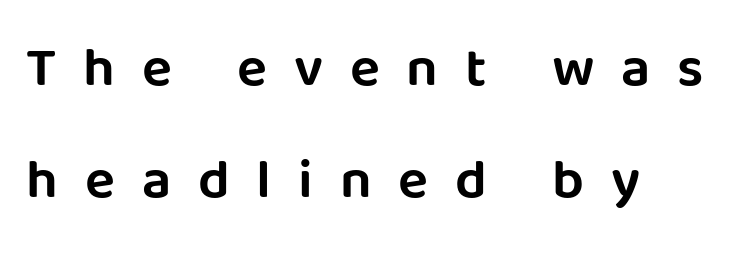
The image shows 56 px sans-serif type, upright; set left-aligned, loose line spacing (2.0x), unusually wide letter spacing (+0.48 em), not underlined; low stroke contrast and a large x-height.
